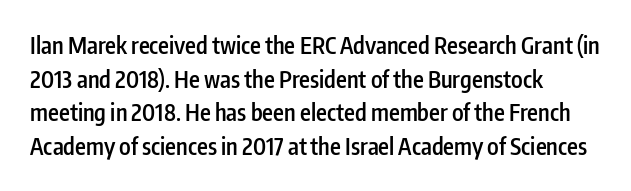
Is there any slant? The stems are plumb. Decoration check: the copy has no underline. Nothing unusual about the tracking: characters are spaced as the font intends. What weight is shown? A semibold, between regular and bold. The setting favours the left margin, as ordinary paragraphs usually do.
